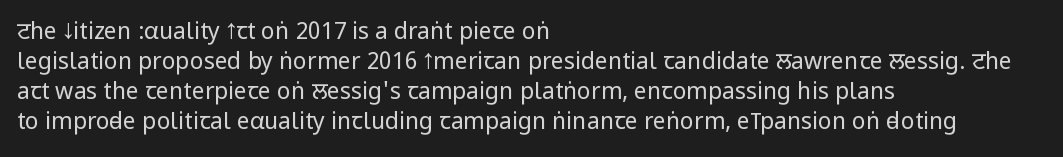
{"italic": "no", "bold": "no", "underline": "no", "align": "left", "line_spacing": "normal", "line_spacing_ratio": 1.31, "letter_spacing": "normal", "letter_spacing_em": 0.0, "glyph_px": 23}
